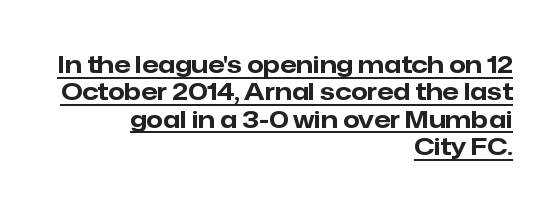
{"italic": "no", "bold": "yes", "underline": "yes", "align": "right", "line_spacing": "tight", "line_spacing_ratio": 1.14, "letter_spacing": "normal", "letter_spacing_em": 0.0, "glyph_px": 24}
